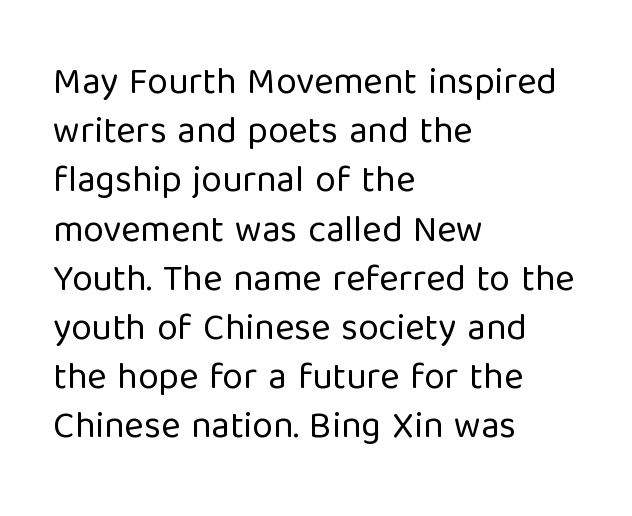
Q: Is the text bold? A: No.
Q: Is the text italic (slanted)? A: No, it is upright.
Q: Is the typeface a serif or a sans-serif typeface? A: Sans-serif.
Q: Is the text underlined? A: No.
Q: How is the paragraph aligned? A: Left-aligned.
Q: Is the spacing between letters normal or unusually wide? A: Normal.
Q: Is the spacing between lines tight, normal or loose? A: Normal.
Q: Width (condensed, normal, or wide)? A: Normal.
Q: Stroke contrast? A: Low.
Q: x-height? A: Medium.
Q: Monospaced? A: No.
